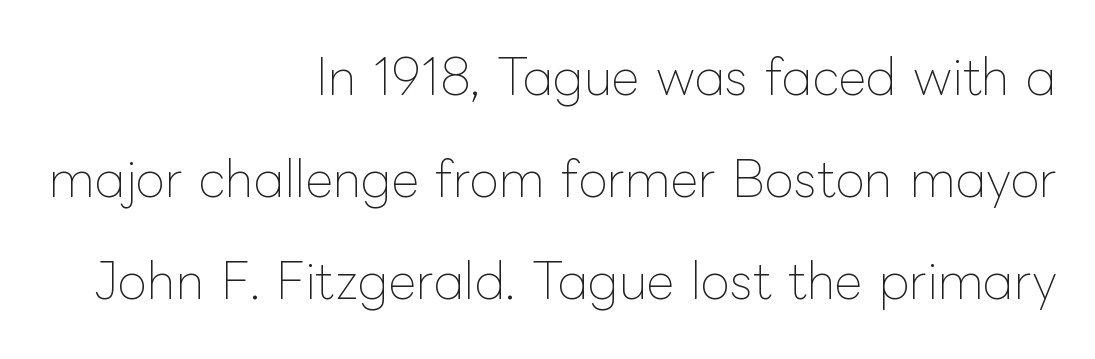
Vertically, the passage feels expansive, rows floating well apart. Nothing heavy about these letters — not bold at all. Compared with typical body copy, the letter spacing here is the same. Descender tails drop into unmarked territory. Does the lettering tilt? It doesn't — this is upright. The rendering anchors every line to the right-hand side.
